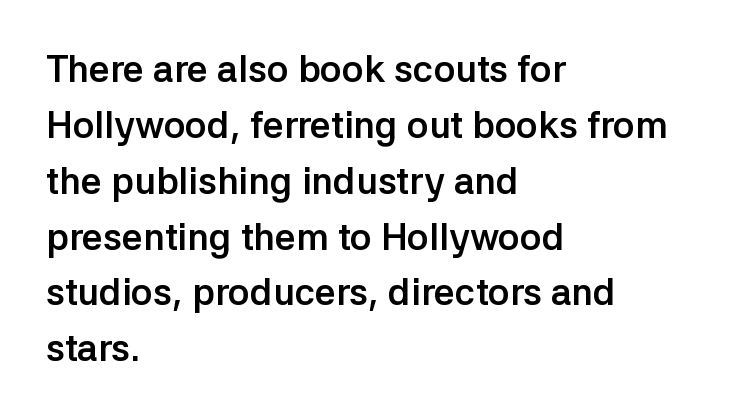
{"serif": "no", "italic": "no", "bold": "yes", "weight": "semibold", "width": "normal", "stroke_contrast": "low", "x_height": "medium", "monospaced": "no", "underline": "no", "align": "left", "line_spacing": "normal", "line_spacing_ratio": 1.51, "letter_spacing": "normal", "letter_spacing_em": 0.0, "glyph_px": 37}
